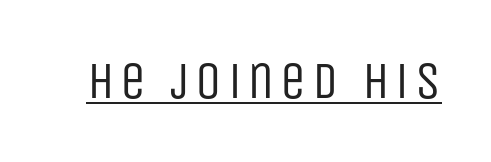
Q: Is the text bold? A: No.
Q: Is the text italic (slanted)? A: No, it is upright.
Q: Is the typeface a serif or a sans-serif typeface? A: Sans-serif.
Q: Is the text underlined? A: Yes.
Q: Width (condensed, normal, or wide)? A: Condensed.
Q: Stroke contrast? A: Low.
Q: x-height? A: Large.
Q: Monospaced? A: No.
